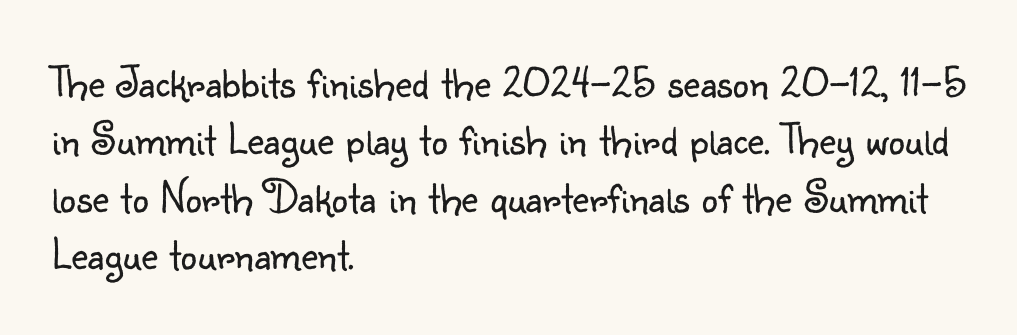
The image shows 46 px light sans-serif type, upright; set left-aligned, normal line spacing (1.25x), normal letter spacing, not underlined; low stroke contrast and a small x-height.
